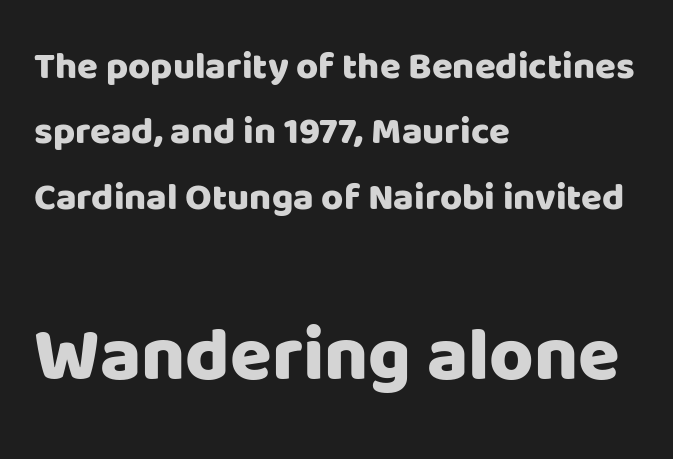
Q: Is the text italic (slanted)? A: No, it is upright.
Q: Is the typeface a serif or a sans-serif typeface? A: Sans-serif.
Q: Is the text underlined? A: No.
Q: How is the paragraph aligned? A: Left-aligned.
Q: Is the spacing between letters normal or unusually wide? A: Normal.
Q: Which block of text is set in a larger size, the first (top) or the second (bottom)? A: The second (bottom) one.
Q: Width (condensed, normal, or wide)? A: Normal.
Q: Stroke contrast? A: Low.
Q: x-height? A: Large.
Q: Monospaced? A: No.
